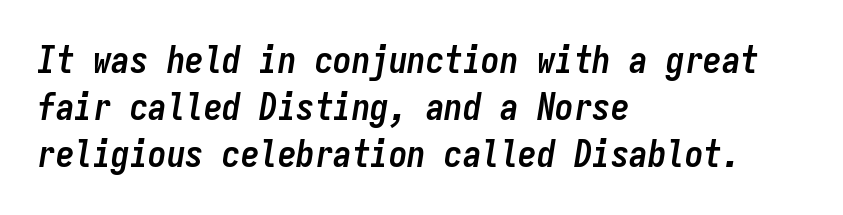
{"italic": "yes", "lean": "right", "slant_degrees": 9, "bold": "yes", "weight": "semibold", "width": "condensed", "stroke_contrast": "low", "x_height": "medium", "monospaced": "yes", "underline": "no", "align": "left", "line_spacing": "normal", "line_spacing_ratio": 1.27, "letter_spacing": "normal", "letter_spacing_em": 0.0, "glyph_px": 37}
